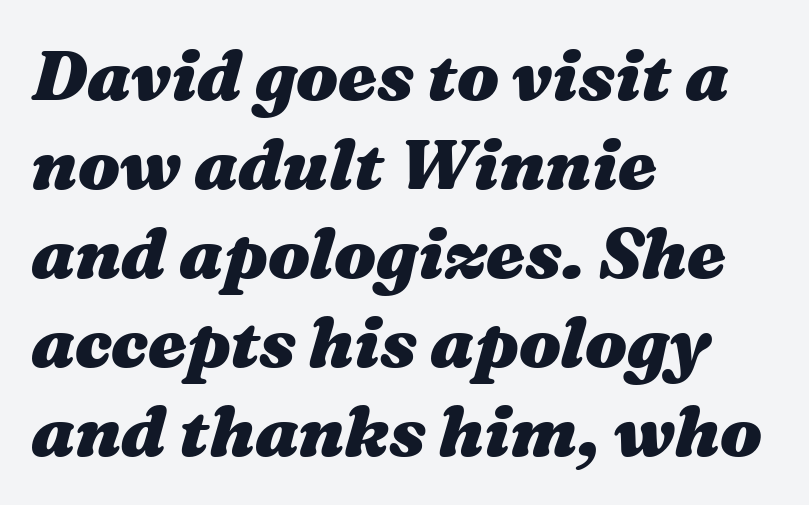
The image shows 70 px heavy, wide type, italic (leaning right); set left-aligned, normal line spacing (1.27x), normal letter spacing, not underlined; medium stroke contrast and a medium x-height.
